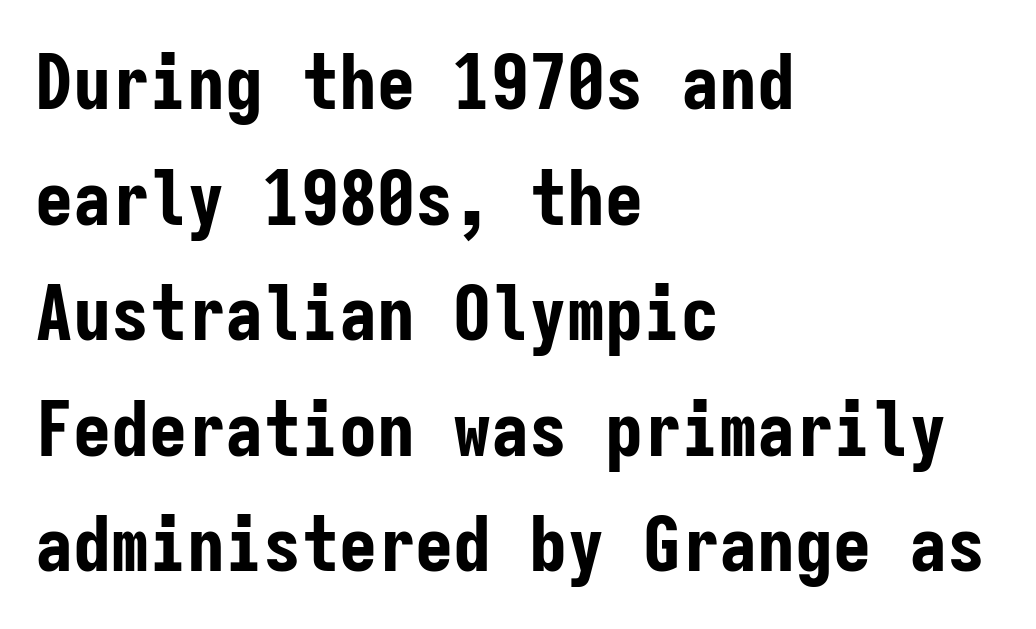
Plain, unruled lines of type. You can tell it's not italic because the verticals are truly vertical. This sample uses a sans-serif face. The compositor pushed each line to the left boundary.
